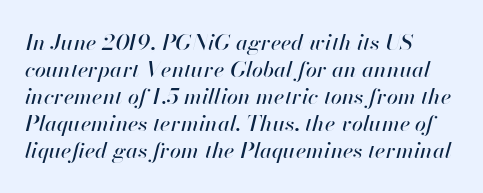
Short note: letters normally spaced. Beneath every word, the page is bare. Horizontally, the lines are justified to the leading edge only. The rendering applies a slant to the glyphs.
